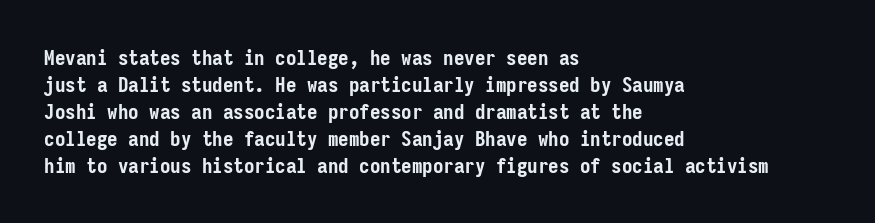
The image shows 21 px bold type, upright; set left-aligned, normal line spacing (1.28x), normal letter spacing, not underlined.
